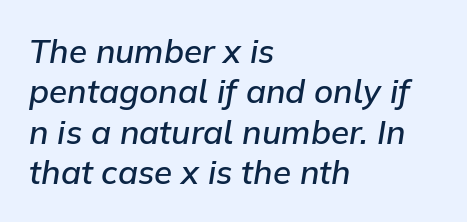
The image shows 33 px semibold type, italic (leaning right); set left-aligned, line spacing 1.22x, normal letter spacing, not underlined; low stroke contrast and a medium x-height.
